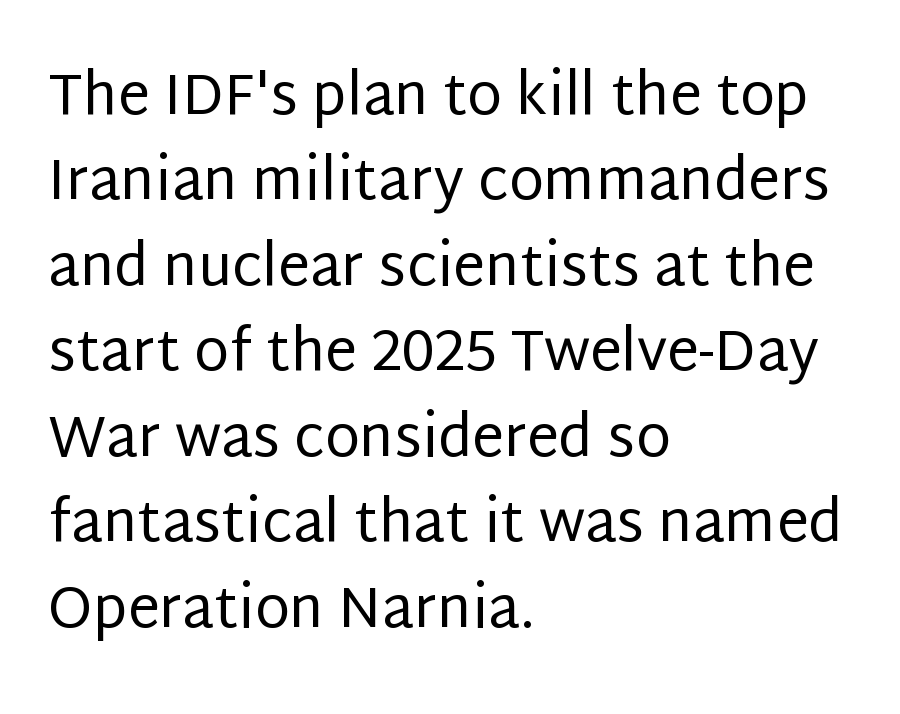
{"serif": "no", "italic": "no", "bold": "no", "weight": "regular", "width": "normal", "stroke_contrast": "low", "x_height": "large", "monospaced": "no", "underline": "no", "align": "left", "line_spacing": "normal", "line_spacing_ratio": 1.5, "letter_spacing": "normal", "letter_spacing_em": 0.0, "glyph_px": 57}
